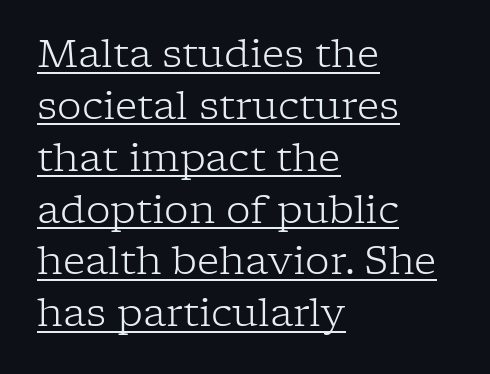
The image shows 39 px light serif type, upright; set left-aligned, normal line spacing (1.33x), normal letter spacing, underlined; low stroke contrast and a medium x-height.
